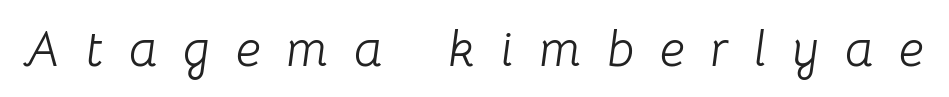
The image shows 51 px light type, italic (leaning right); set unusually wide letter spacing (+0.5 em), not underlined; low stroke contrast and a medium x-height.
